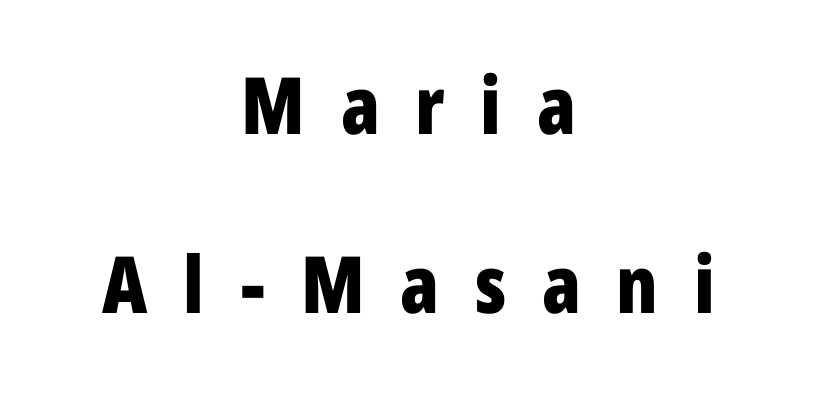
{"serif": "no", "italic": "no", "bold": "yes", "weight": "bold", "width": "condensed", "stroke_contrast": "low", "x_height": "medium", "monospaced": "no", "underline": "no", "align": "center", "line_spacing": "loose", "line_spacing_ratio": 2.26, "letter_spacing": "wide", "letter_spacing_em": 0.45, "glyph_px": 79}
